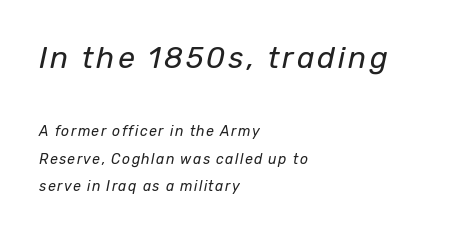
The image shows 30 px regular-weight type, italic (leaning right); set left-aligned, loose line spacing (1.97x), not underlined; the first (top) block is 2.14x larger; low stroke contrast and a medium x-height.
